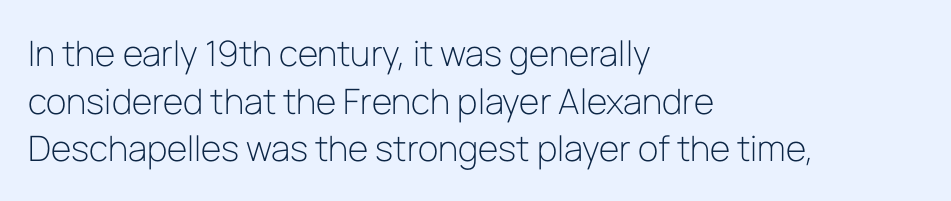
The lines in this sample share a left origin and differ only in where they stop. The area under the type is left untouched. Nope, not italic — everything's standing straight. The cut favours lightness, reaching ordinary text weight at its darkest.
